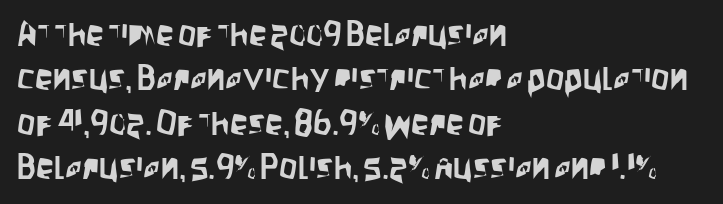
Q: Is the text italic (slanted)? A: No, it is upright.
Q: Is the typeface a serif or a sans-serif typeface? A: Sans-serif.
Q: Is the text underlined? A: No.
Q: How is the paragraph aligned? A: Left-aligned.
Q: Is the spacing between letters normal or unusually wide? A: Normal.
Q: Width (condensed, normal, or wide)? A: Condensed.
Q: Stroke contrast? A: Low.
Q: x-height? A: Large.
Q: Monospaced? A: No.
